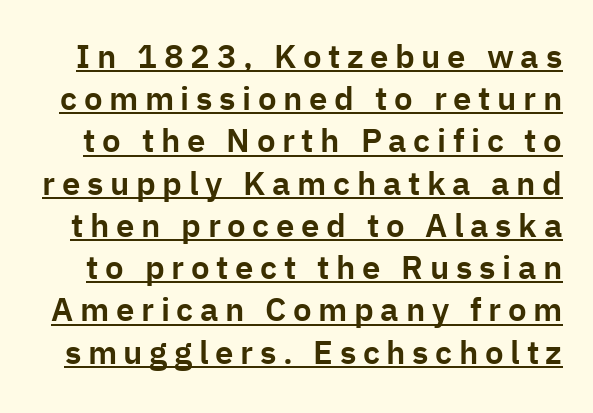
The image shows 33 px sans-serif type, upright; set normal line spacing (1.28x), unusually wide letter spacing (+0.2 em), underlined; low stroke contrast and a medium x-height.
